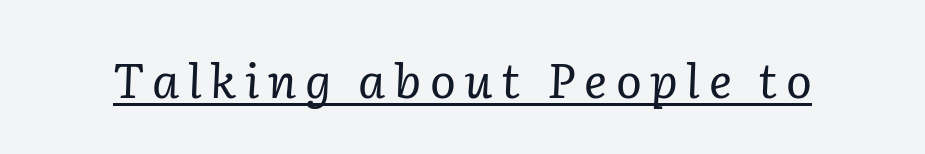
Q: Is the text bold? A: No.
Q: Is the text italic (slanted)? A: Yes, it leans right by about 2 degrees.
Q: Is the typeface a serif or a sans-serif typeface? A: Serif.
Q: Is the text underlined? A: Yes.
Q: Width (condensed, normal, or wide)? A: Normal.
Q: Stroke contrast? A: Low.
Q: x-height? A: Medium.
Q: Monospaced? A: No.
